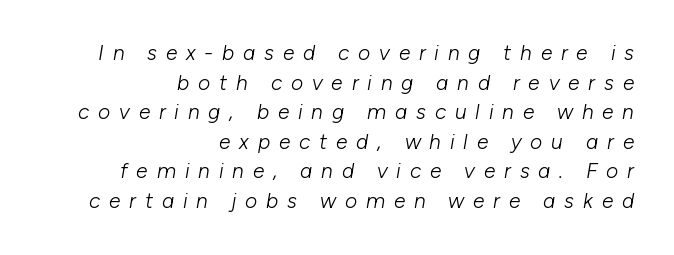
Is the stroke heavy? The answer is a plain regular-or-lighter. In terms of posture, this sample is oblique. The tracking reads as deliberately expanded to a designer's eye. The space between consecutive lines is moderate. Visually the block forms a straight wall on the right and a jagged coastline on the left. Nobody drew a line under any word here.
